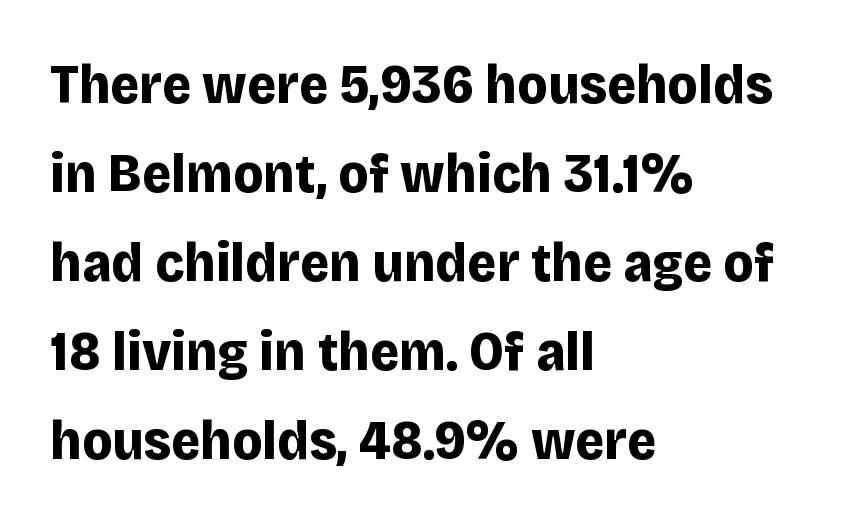
Proportional: the letters do not fall into vertical columns. Between one letter and the next there's only the usual sliver of space. Serif or sans? Sans — the stroke terminals are bare. It's the straight-up-and-down kind of type.
